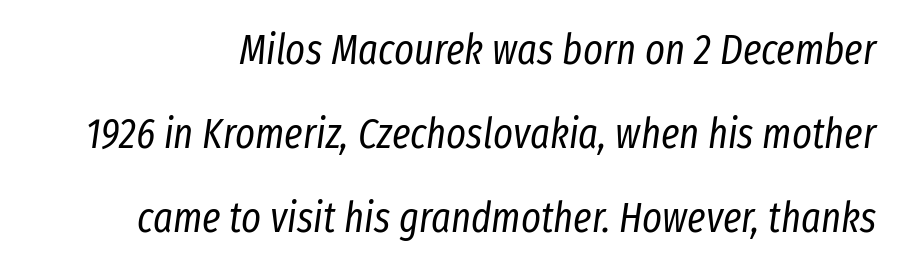
Q: Is the text bold? A: No.
Q: Is the text italic (slanted)? A: Yes, it leans right by about 8 degrees.
Q: Is the text underlined? A: No.
Q: Is the spacing between letters normal or unusually wide? A: Normal.
Q: Is the spacing between lines tight, normal or loose? A: Loose.
Q: Width (condensed, normal, or wide)? A: Condensed.
Q: Stroke contrast? A: Low.
Q: x-height? A: Medium.
Q: Monospaced? A: No.
